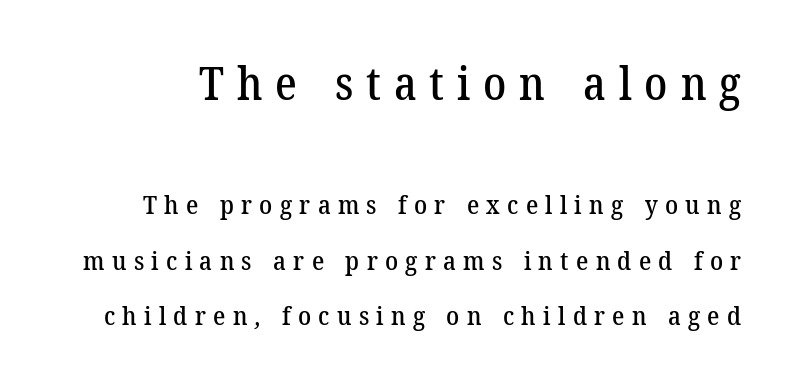
The image shows 46 px serif type; set loose line spacing (2.15x), unusually wide letter spacing (+0.28 em), not underlined; the first (top) block is 1.77x larger; low stroke contrast and a medium x-height.
